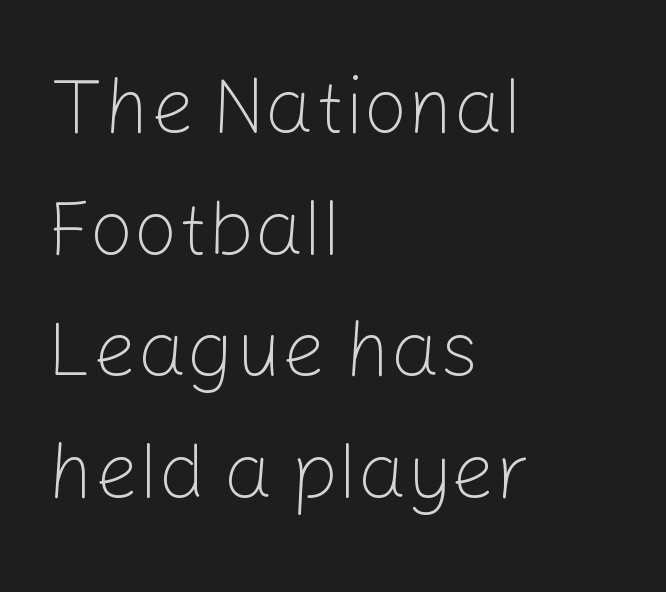
{"serif": "no", "italic": "no", "bold": "no", "weight": "light", "width": "normal", "stroke_contrast": "low", "x_height": "medium", "monospaced": "no", "underline": "no", "align": "left", "line_spacing": "normal", "line_spacing_ratio": 1.56, "letter_spacing": "normal", "letter_spacing_em": 0.0, "glyph_px": 78}
